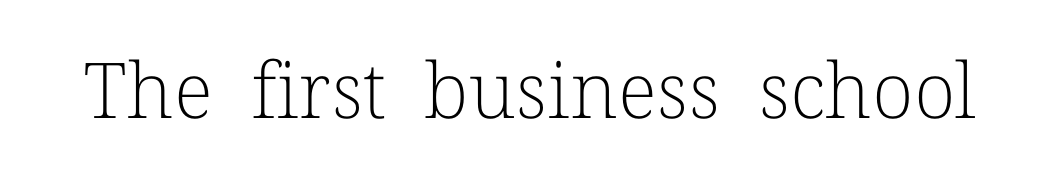
{"serif": "yes", "italic": "no", "bold": "no", "weight": "light", "width": "normal", "stroke_contrast": "low", "x_height": "medium", "monospaced": "no", "underline": "no", "letter_spacing": "normal", "letter_spacing_em": 0.0, "glyph_px": 77}
